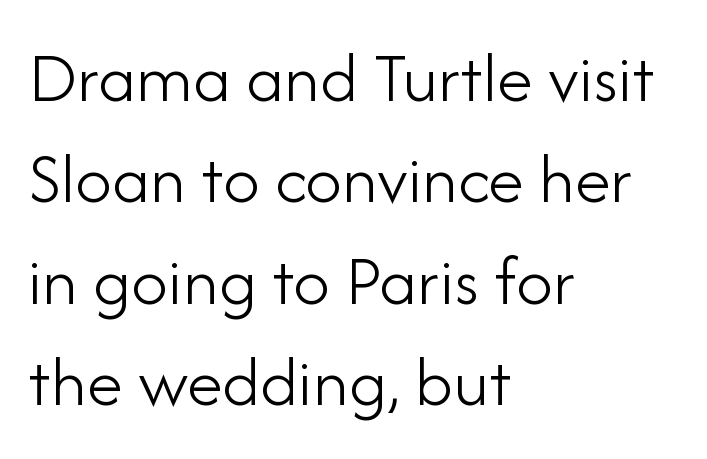
Q: Is the text bold? A: No.
Q: Is the text italic (slanted)? A: No, it is upright.
Q: Is the typeface a serif or a sans-serif typeface? A: Sans-serif.
Q: Is the text underlined? A: No.
Q: How is the paragraph aligned? A: Left-aligned.
Q: Is the spacing between letters normal or unusually wide? A: Normal.
Q: Is the spacing between lines tight, normal or loose? A: Normal.
Q: Width (condensed, normal, or wide)? A: Normal.
Q: Stroke contrast? A: Low.
Q: x-height? A: Small.
Q: Monospaced? A: No.
